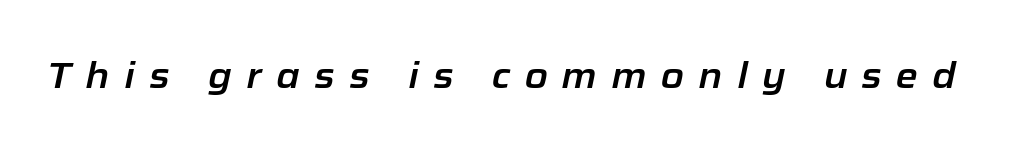
Q: Is the text italic (slanted)? A: Yes, it leans right by about 12 degrees.
Q: Is the text underlined? A: No.
Q: Is the spacing between letters normal or unusually wide? A: Unusually wide.
Q: Width (condensed, normal, or wide)? A: Normal.
Q: Stroke contrast? A: Low.
Q: x-height? A: Medium.
Q: Monospaced? A: No.
